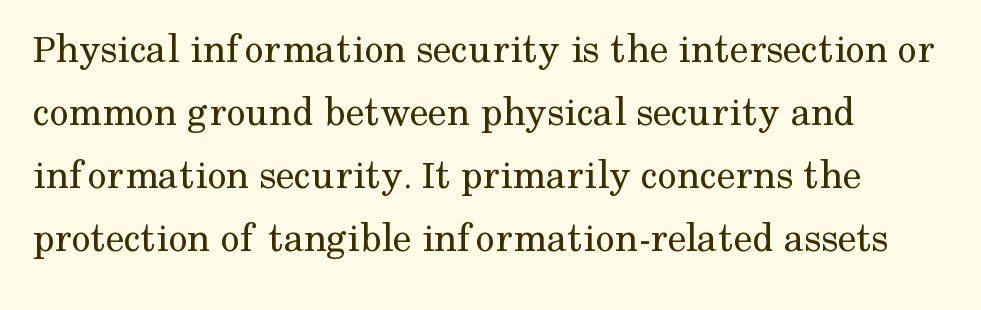
These lines sit exactly where default settings would place them. Counters stay open thanks to moderate or lighter strokes. Do the characters align in a grid? No, the font is proportional. Quick note: underline off.
